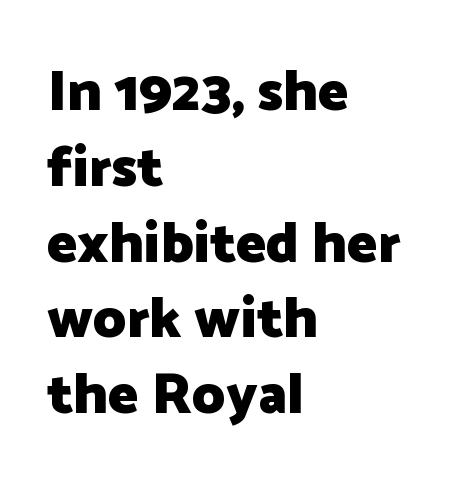
Unlike italic type, these characters show no tilt at all. Line starts are locked; line ends wander. Successive baselines arrive at the customary interval. Plain, unruled lines of type.
